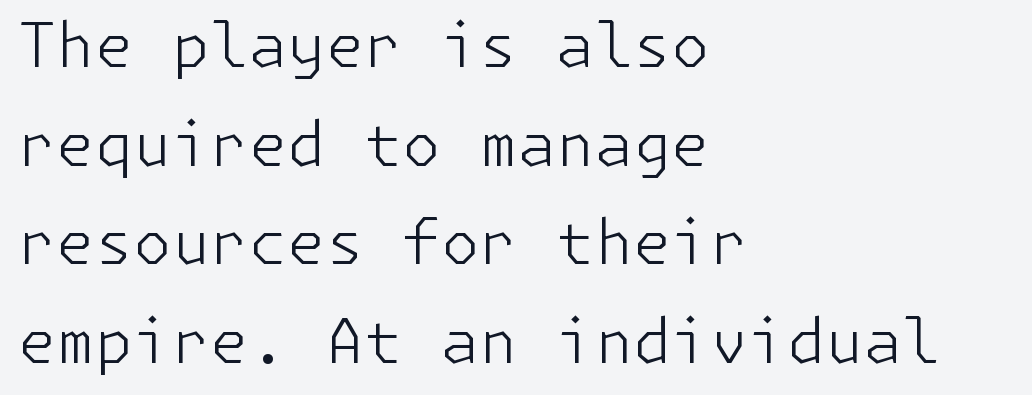
The image shows 62 px light sans-serif type, upright; set left-aligned, normal line spacing (1.59x), normal letter spacing, not underlined; low stroke contrast and a medium x-height.
